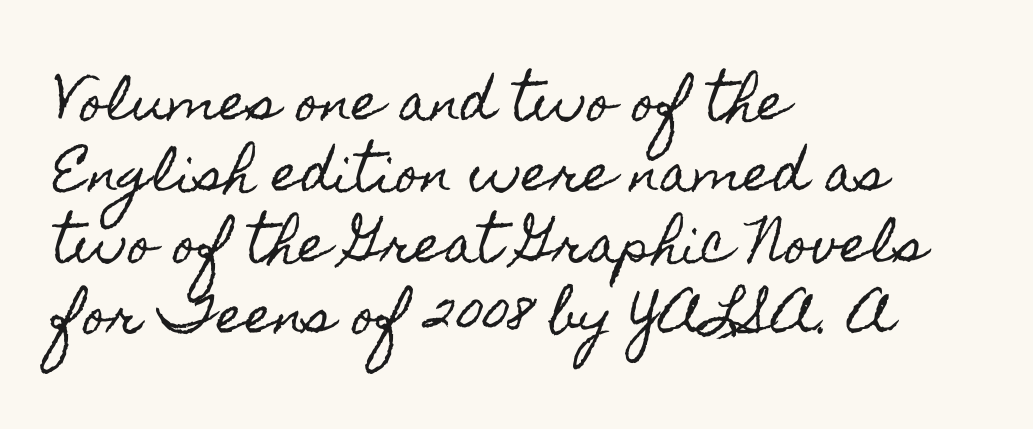
Q: Is the text italic (slanted)? A: Yes.
Q: Is the text underlined? A: No.
Q: How is the paragraph aligned? A: Left-aligned.
Q: Is the spacing between letters normal or unusually wide? A: Normal.
Q: Is the spacing between lines tight, normal or loose? A: Normal.
Q: Width (condensed, normal, or wide)? A: Condensed.
Q: x-height? A: Small.
Q: Monospaced? A: No.
